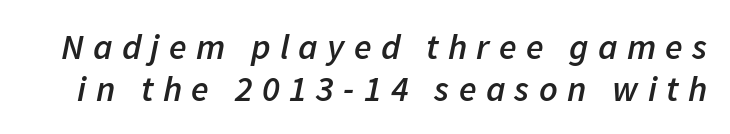
Only glyphs here, with clear space below each row. Would a proofreader flag this as italicized? Yes. Stems and bowls a touch heavier than normal — semibold. Here the glyphs are tracked loosely, breaking word shapes into spaced letters. Varying glyph widths throughout — classic text-font behaviour.
